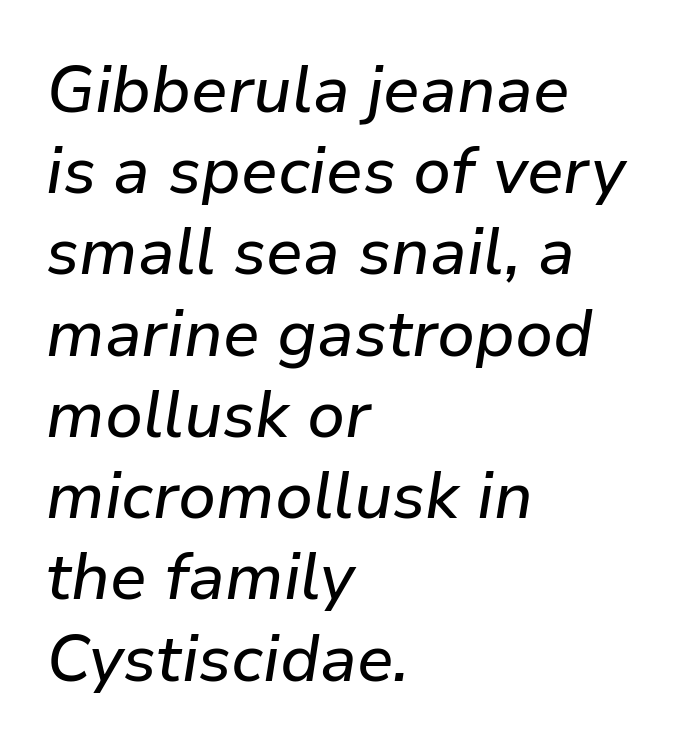
Nobody touched the tracking dial on this one. Which margin do the lines hug? The left one — the right edge is uneven. The lettering tilts uniformly, giving the passage an italic look. Is this a fixed-width face? No — the glyphs have proportional, varying widths. The passage shown stacks its lines at a standard gap. The space directly below the letters is spotless.
